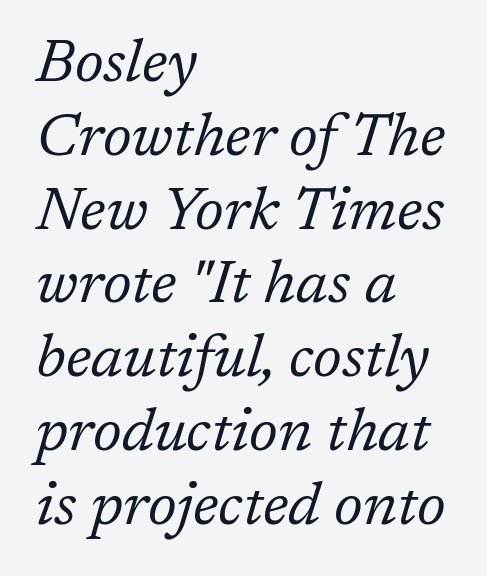
Q: Is the text bold? A: No.
Q: Is the text italic (slanted)? A: Yes, it leans right by about 17 degrees.
Q: Is the typeface a serif or a sans-serif typeface? A: Serif.
Q: Is the text underlined? A: No.
Q: How is the paragraph aligned? A: Left-aligned.
Q: Is the spacing between letters normal or unusually wide? A: Normal.
Q: Width (condensed, normal, or wide)? A: Normal.
Q: Stroke contrast? A: Low.
Q: x-height? A: Medium.
Q: Monospaced? A: No.
